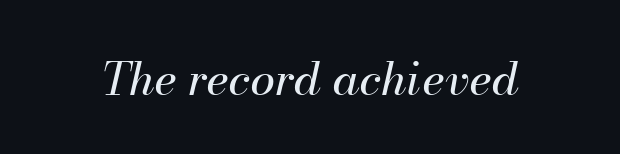
The image shows 45 px regular-weight type, italic (leaning right); set normal letter spacing, not underlined; medium stroke contrast and a small x-height.
